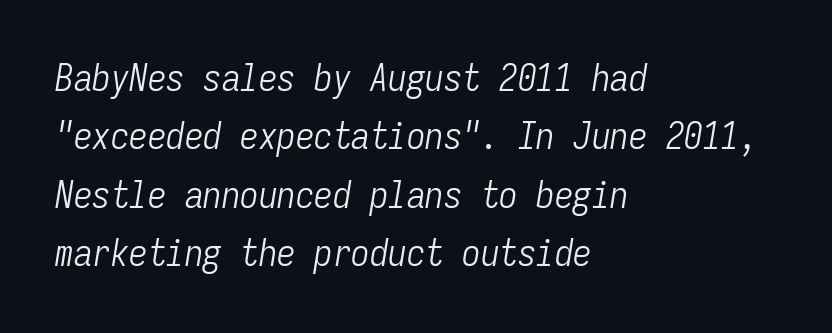
The glyphs look as if they've been sheared to an angle. The rendering uses a moderate line-height, typical for paragraphs. The face looks like a standard text weight, possibly lighter. Horizontally, the lines are justified to the leading edge only. Every character here occupies the same horizontal width, giving the sample a typewriter-like rhythm. The rendering keeps characters at their native spacing.
